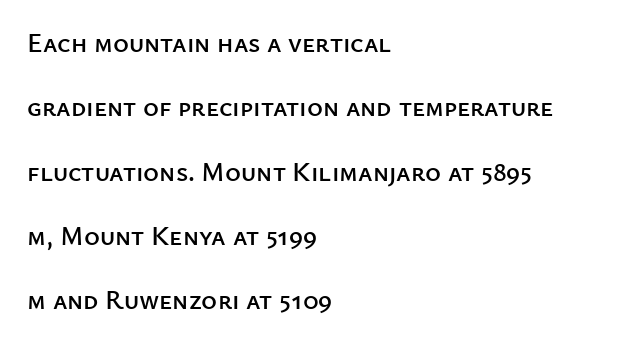
Q: Is the text italic (slanted)? A: No, it is upright.
Q: Is the text underlined? A: No.
Q: How is the paragraph aligned? A: Left-aligned.
Q: Is the spacing between letters normal or unusually wide? A: Normal.
Q: Is the spacing between lines tight, normal or loose? A: Loose.
